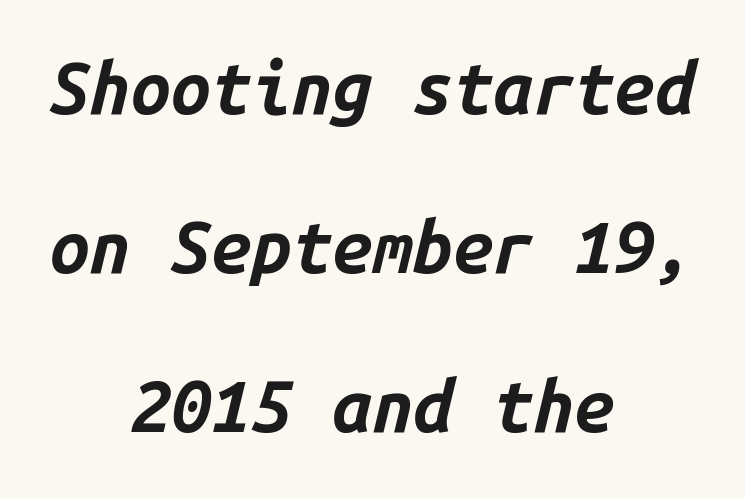
{"italic": "yes", "lean": "right", "slant_degrees": 14, "bold": "yes", "weight": "bold", "width": "normal", "stroke_contrast": "low", "x_height": "medium", "monospaced": "yes", "underline": "no", "align": "center", "line_spacing": "loose", "line_spacing_ratio": 2.21, "letter_spacing": "normal", "letter_spacing_em": 0.0, "glyph_px": 72}
